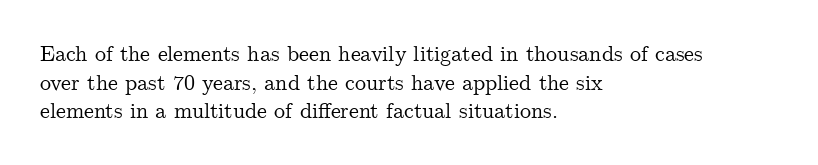
Q: Is the text italic (slanted)? A: No, it is upright.
Q: Is the text underlined? A: No.
Q: How is the paragraph aligned? A: Left-aligned.
Q: Is the spacing between letters normal or unusually wide? A: Normal.
Q: Is the spacing between lines tight, normal or loose? A: Normal.
